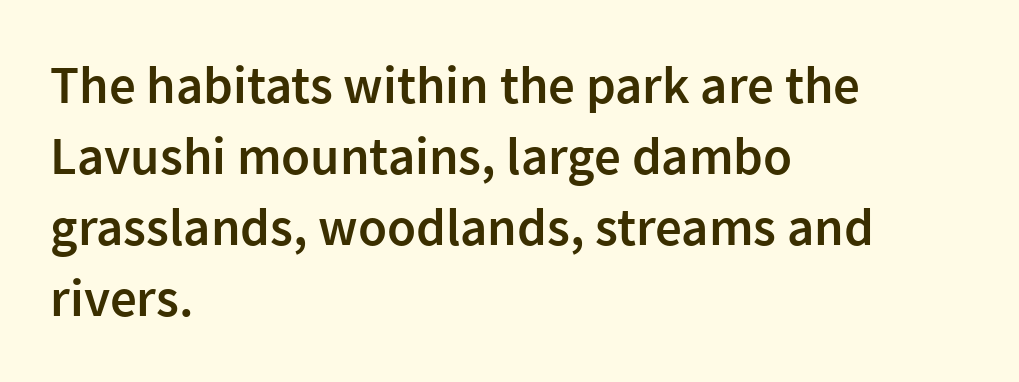
The image shows 53 px semibold sans-serif type, upright; set left-aligned, normal line spacing (1.34x), normal letter spacing, not underlined; low stroke contrast and a medium x-height.
